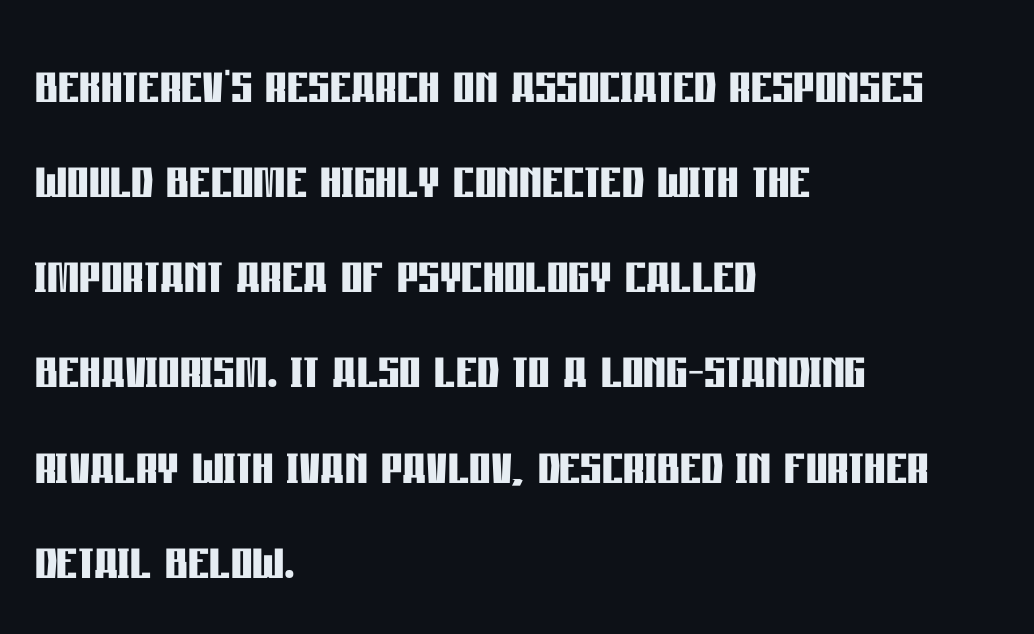
The image shows 67 px semibold, condensed sans-serif type, upright; set left-aligned, normal line spacing (1.42x), normal letter spacing, not underlined; low stroke contrast and a large x-height.
